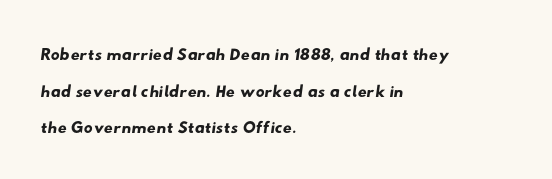
The image shows 25 px text type; set left-aligned, normal line spacing (1.47x), normal letter spacing, not underlined.
